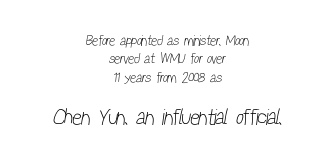
{"bold": "no", "underline": "no", "align": "center", "line_spacing": "normal", "line_spacing_ratio": 1.32, "letter_spacing": "normal", "letter_spacing_em": 0.0, "larger_block": "second", "size_ratio": 1.57, "glyph_px": 22}
